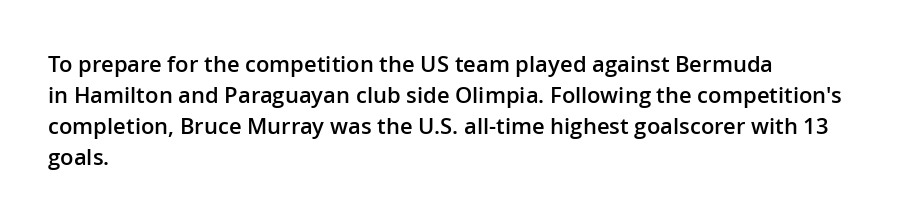
{"italic": "no", "bold": "semi", "underline": "no", "align": "left", "line_spacing": "normal", "line_spacing_ratio": 1.41, "letter_spacing": "normal", "letter_spacing_em": 0.0, "glyph_px": 22}
